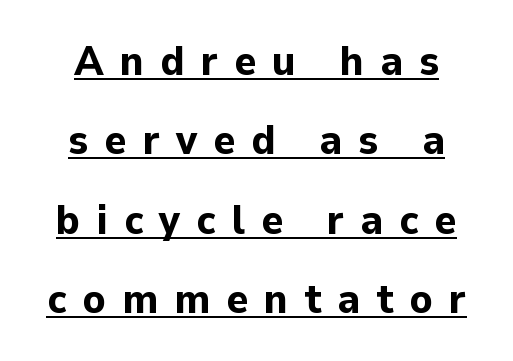
Note: no serifs on the glyphs. On the weight axis this lands at bold, roughly 700. Tall strokes in this sample are plumb rather than angled. Think of a printed novel: that variable character pitch is what you see here. Look at the tracking — it's clearly loosened, letters drifting apart.
